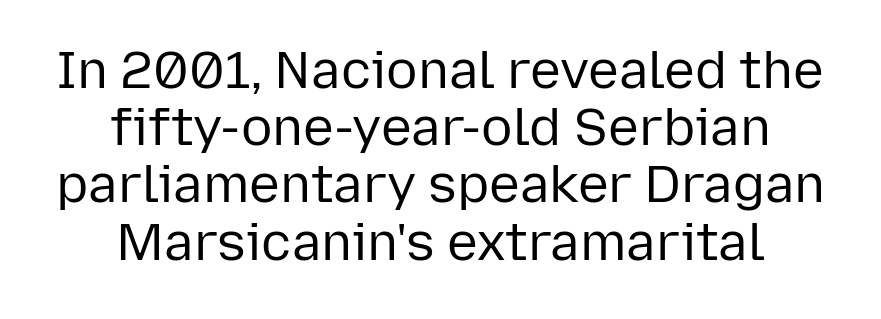
Q: Is the text bold? A: No.
Q: Is the text italic (slanted)? A: No, it is upright.
Q: Is the typeface a serif or a sans-serif typeface? A: Sans-serif.
Q: Is the text underlined? A: No.
Q: How is the paragraph aligned? A: Centered.
Q: Is the spacing between letters normal or unusually wide? A: Normal.
Q: Is the spacing between lines tight, normal or loose? A: Tight.
Q: Width (condensed, normal, or wide)? A: Normal.
Q: Stroke contrast? A: Low.
Q: x-height? A: Medium.
Q: Monospaced? A: No.
